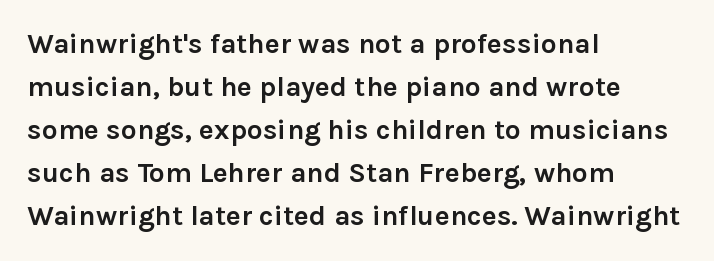
Caption: bold face, heavy strokes. Posture: straight, roman, zero tilt. Line spacing here is normal. The letters advance in unequal steps, a hallmark of proportional type. Words appear dense and cohesive because spacing is normal. Words float on clear page, feet unadorned.
